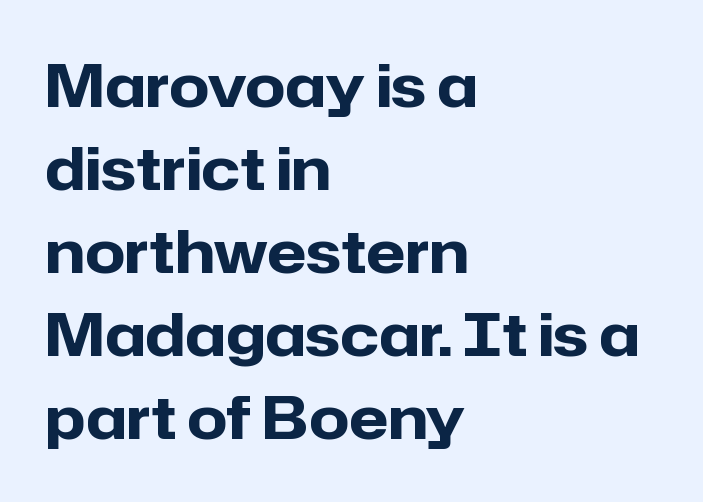
The face used here is a sans, in the tradition of grotesques and geometrics. This sample has the flowing, uneven cadence of proportional lettering. Set as a true bold cut, around the 700 mark. Layout note: lines flush left. The font's upright variant was chosen for this text. Does extra space separate the letters? No, they use regular spacing.
